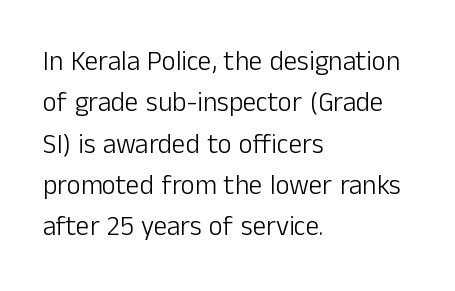
{"italic": "no", "bold": "no", "underline": "no", "align": "left", "line_spacing": "normal", "line_spacing_ratio": 1.53, "letter_spacing": "normal", "letter_spacing_em": 0.0, "glyph_px": 27}
